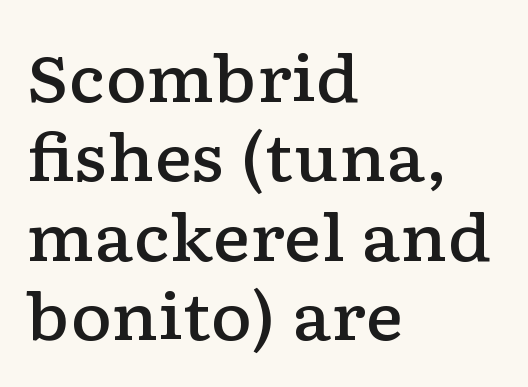
Q: Is the text bold? A: Semi-bold.
Q: Is the text italic (slanted)? A: No, it is upright.
Q: Is the typeface a serif or a sans-serif typeface? A: Serif.
Q: Is the text underlined? A: No.
Q: How is the paragraph aligned? A: Left-aligned.
Q: Is the spacing between letters normal or unusually wide? A: Normal.
Q: Width (condensed, normal, or wide)? A: Wide.
Q: Stroke contrast? A: Low.
Q: x-height? A: Medium.
Q: Monospaced? A: No.
